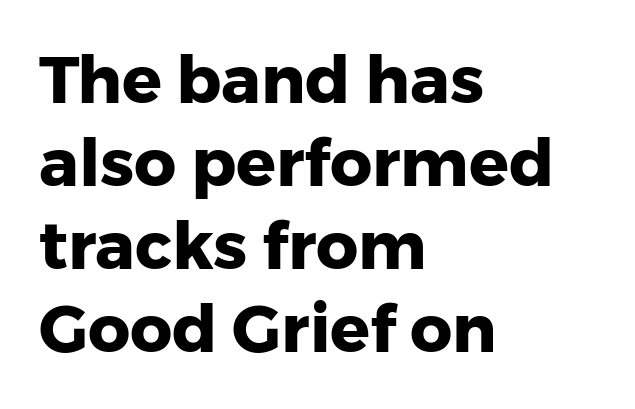
{"serif": "no", "italic": "no", "bold": "yes", "weight": "heavy", "width": "normal", "stroke_contrast": "low", "x_height": "medium", "monospaced": "no", "underline": "no", "align": "left", "line_spacing": "normal", "line_spacing_ratio": 1.26, "letter_spacing": "normal", "letter_spacing_em": 0.0, "glyph_px": 66}
